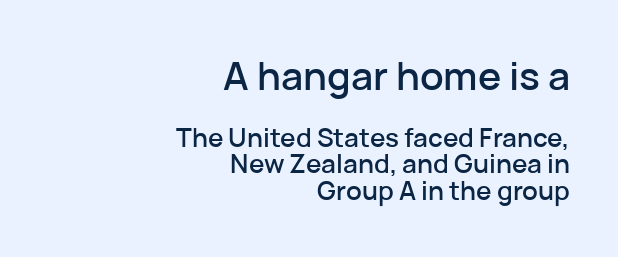
{"serif": "no", "italic": "no", "width": "normal", "stroke_contrast": "low", "x_height": "medium", "monospaced": "no", "underline": "no", "align": "right", "line_spacing": "tight", "line_spacing_ratio": 1.02, "letter_spacing": "normal", "letter_spacing_em": 0.0, "larger_block": "first", "size_ratio": 1.5, "glyph_px": 39}
